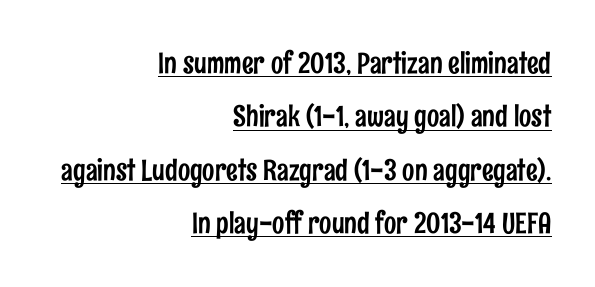
{"serif": "no", "italic": "no", "width": "condensed", "stroke_contrast": "low", "x_height": "medium", "monospaced": "no", "underline": "yes", "align": "right", "line_spacing_ratio": 1.84, "letter_spacing": "normal", "letter_spacing_em": 0.0, "glyph_px": 29}
